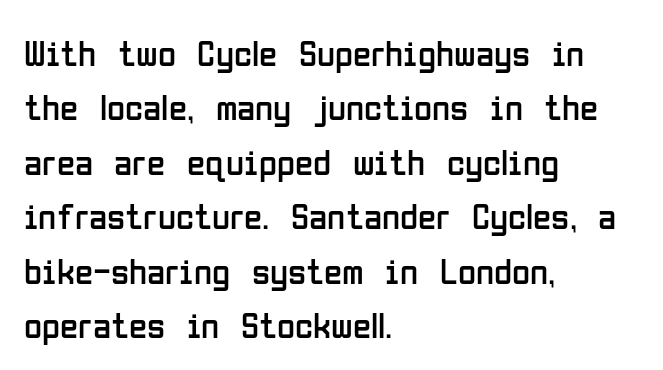
{"serif": "no", "italic": "no", "bold": "no", "weight": "regular", "width": "condensed", "stroke_contrast": "low", "x_height": "medium", "monospaced": "no", "underline": "no", "align": "left", "line_spacing": "normal", "line_spacing_ratio": 1.47, "letter_spacing": "normal", "letter_spacing_em": 0.0, "glyph_px": 37}
